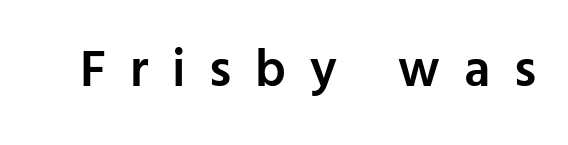
Italic: no, the glyphs are upright roman. Has an underline been added? It has not. Grotesque or geometric, the face here clearly has no serifs. Here the designer chose a conventional face with non-uniform glyph widths. The letterforms stand isolated, each surrounded by extra space. A somewhat darkened texture: the type is semibold rather than bold.
